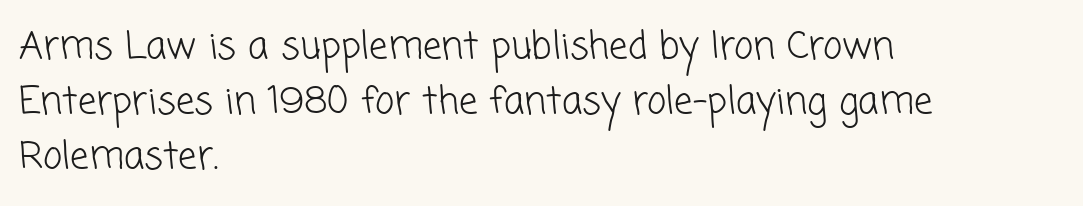
Vertically, the passage feels balanced, rows spaced as you'd expect. Descenders are the only things crossing below the line. You could call the tracking neutral — neither tight nor loose. Nope, no serifs anywhere on these letters. Caption: face not bold, strokes unweighted.
